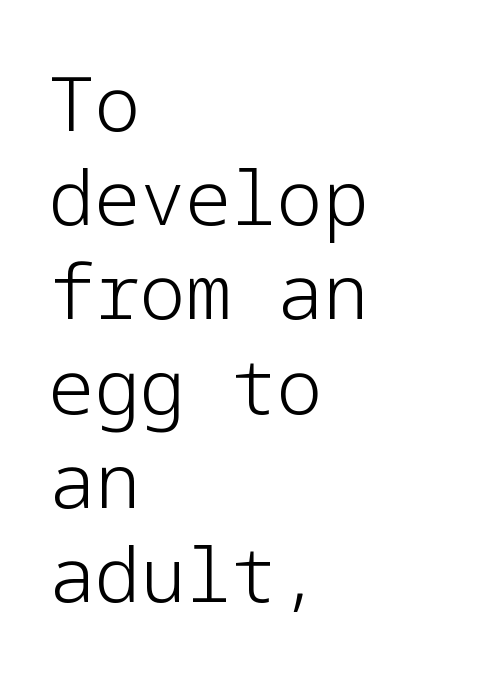
The image shows 76 px light sans-serif type, upright; set left-aligned, line spacing 1.24x, normal letter spacing, not underlined; low stroke contrast and a medium x-height.
